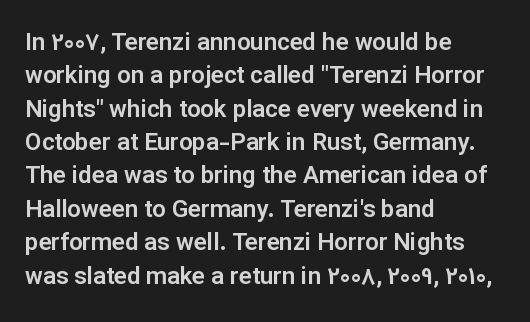
Q: Is the text italic (slanted)? A: No, it is upright.
Q: Is the text underlined? A: No.
Q: How is the paragraph aligned? A: Left-aligned.
Q: Is the spacing between letters normal or unusually wide? A: Normal.
Q: Is the spacing between lines tight, normal or loose? A: Normal.
